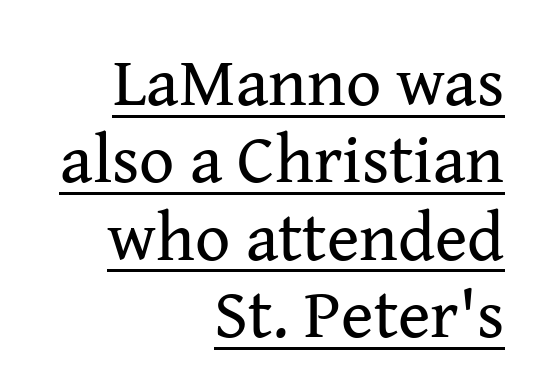
The type is set solid horizontally, with unmodified tracking. The text was rendered using a seriffed face with decorative stroke endings. This rendering features underlined lettering. Every stem runs plumb, perpendicular to the baseline.
